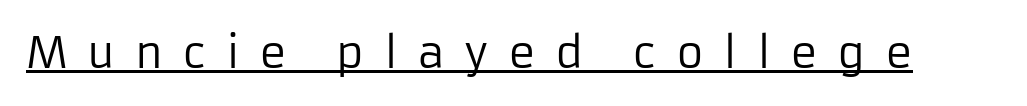
{"serif": "no", "italic": "no", "bold": "no", "weight": "regular", "width": "normal", "stroke_contrast": "low", "x_height": "medium", "monospaced": "no", "underline": "yes", "letter_spacing": "wide", "letter_spacing_em": 0.46, "glyph_px": 42}
